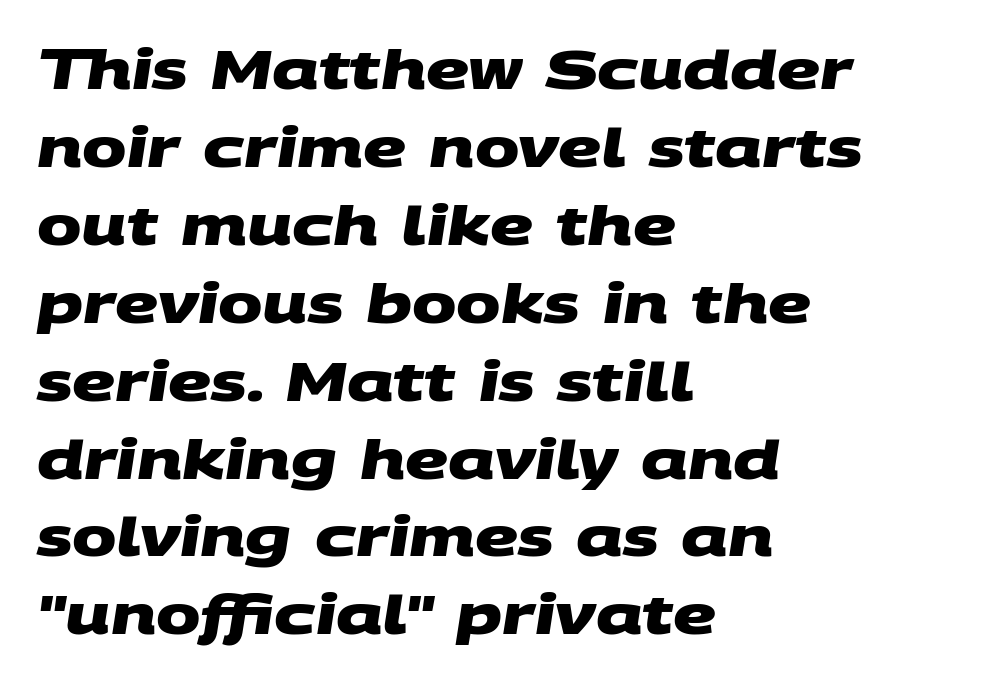
Q: Is the text bold? A: Yes.
Q: Is the typeface a serif or a sans-serif typeface? A: Sans-serif.
Q: Is the text underlined? A: No.
Q: How is the paragraph aligned? A: Left-aligned.
Q: Is the spacing between letters normal or unusually wide? A: Normal.
Q: Is the spacing between lines tight, normal or loose? A: Normal.
Q: Width (condensed, normal, or wide)? A: Wide.
Q: Stroke contrast? A: Medium.
Q: x-height? A: Large.
Q: Monospaced? A: No.
